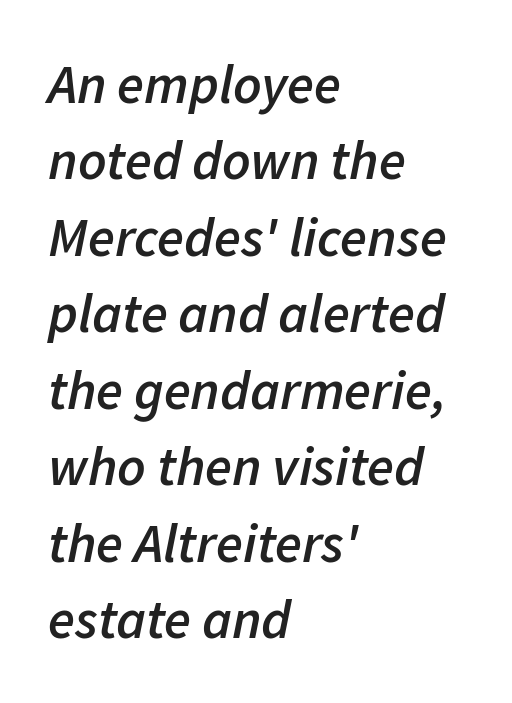
Observe the lean: these are italic letterforms. A typesetter would call this proportional, since set widths differ per character. Characters follow at the spacing the type designer built in. The passage shown stacks its lines at a standard gap.
